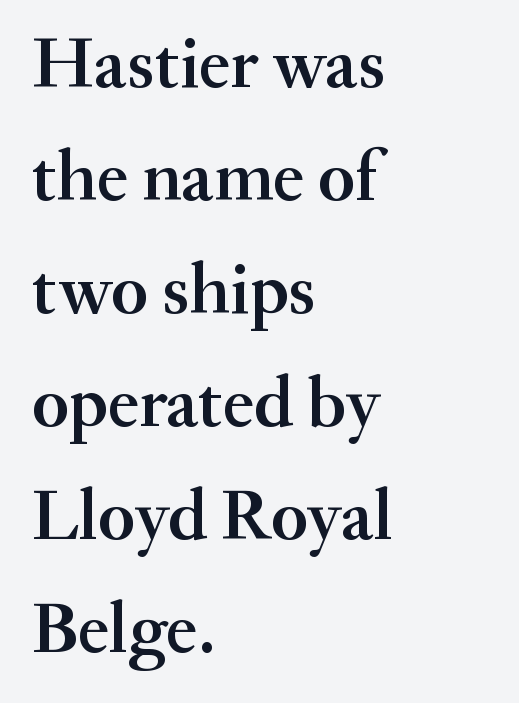
Note the varied advance widths — an 'i' is clearly narrower than an 'm'. This sample uses a serif face. Firm but not heavy-handed strokes: this text is semibold. Standard letterfit; no display-style spreading of the glyphs. Horizontal bands of white between lines are of average thickness.
